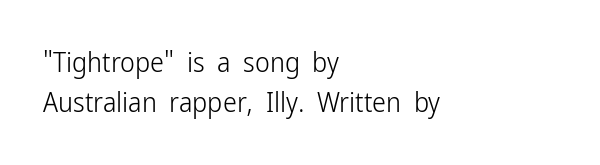
The image shows 28 px light, condensed sans-serif type, upright; set left-aligned, normal line spacing (1.43x), normal letter spacing, not underlined; low stroke contrast and a medium x-height.
